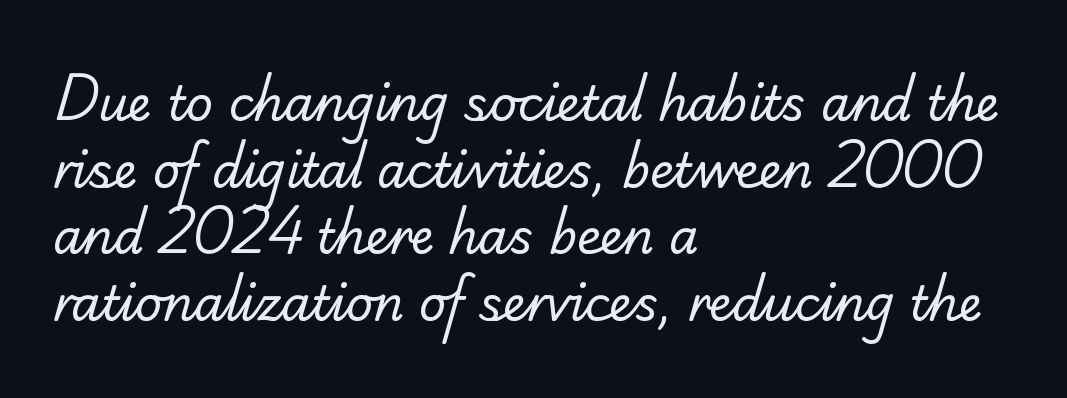
{"serif": "yes", "bold": "no", "weight": "regular", "width": "normal", "stroke_contrast": "low", "x_height": "small", "monospaced": "no", "underline": "no", "align": "left", "line_spacing": "normal", "line_spacing_ratio": 1.42, "letter_spacing": "normal", "letter_spacing_em": 0.0, "glyph_px": 47}
